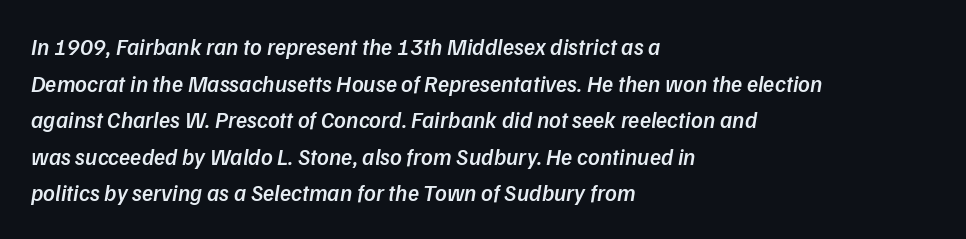
How are the letters spaced? Ordinarily, with no added tracking. All the whitespace from short lines collects on the right. The specimen omits any rule beneath the text block's lines. Italic: yes, the glyphs are oblique.
